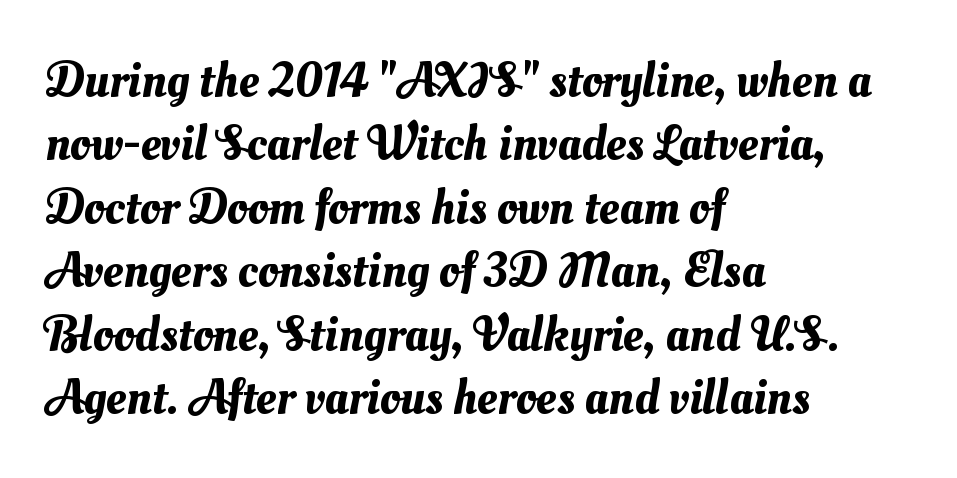
Plain, unruled lines of type. This block has exactly the height ordinary leading produces. Varying glyph widths throughout — classic text-font behaviour. The tracking reads as untouched default to a designer's eye.
